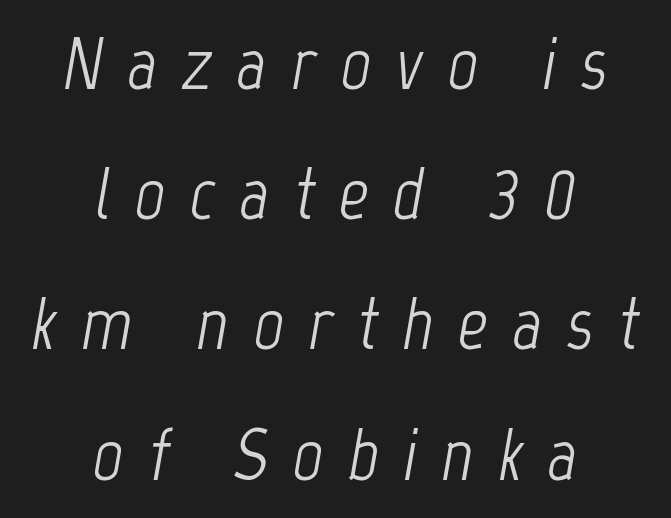
The area under the type is left untouched. Proportional: the letters do not fall into vertical columns. Inter-character spacing is expanded well beyond the font's built-in metrics. The passage shown is not bold in any degree. The rendering applies a slant to the glyphs. The paragraph has two soft edges and a firm central axis.
